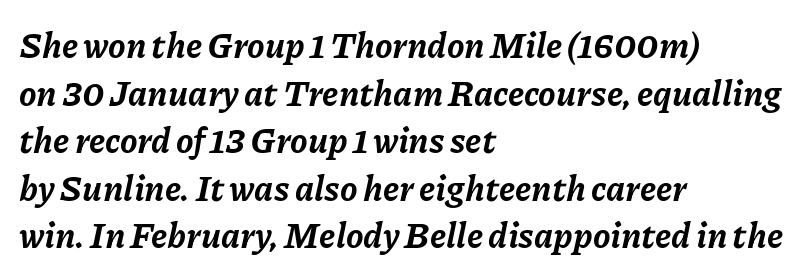
Q: Is the text bold? A: Yes.
Q: Is the text italic (slanted)? A: Yes, it leans right by about 11 degrees.
Q: Is the text underlined? A: No.
Q: How is the paragraph aligned? A: Left-aligned.
Q: Is the spacing between letters normal or unusually wide? A: Normal.
Q: Is the spacing between lines tight, normal or loose? A: Normal.
Q: Width (condensed, normal, or wide)? A: Normal.
Q: Stroke contrast? A: Low.
Q: x-height? A: Medium.
Q: Monospaced? A: No.
